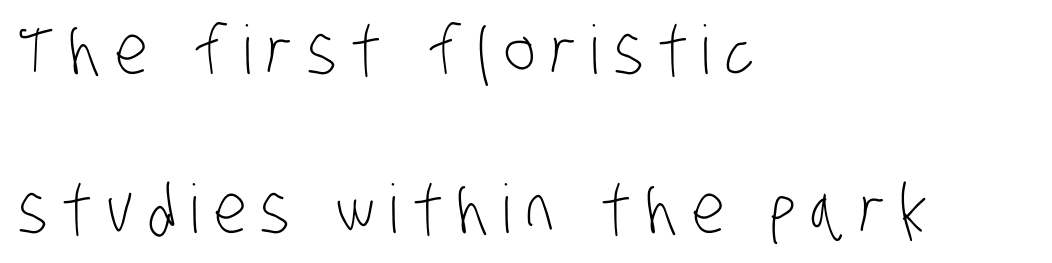
Q: Is the text bold? A: No.
Q: Is the typeface a serif or a sans-serif typeface? A: Sans-serif.
Q: Is the text underlined? A: No.
Q: How is the paragraph aligned? A: Left-aligned.
Q: Is the spacing between letters normal or unusually wide? A: Unusually wide.
Q: Is the spacing between lines tight, normal or loose? A: Loose.
Q: Width (condensed, normal, or wide)? A: Condensed.
Q: Stroke contrast? A: Low.
Q: x-height? A: Large.
Q: Monospaced? A: No.
